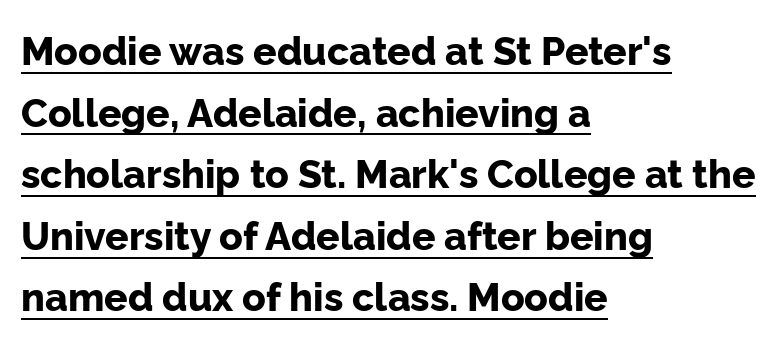
{"serif": "no", "italic": "no", "bold": "yes", "weight": "bold", "width": "normal", "stroke_contrast": "low", "x_height": "medium", "monospaced": "no", "underline": "yes", "align": "left", "line_spacing": "normal", "line_spacing_ratio": 1.58, "letter_spacing": "normal", "letter_spacing_em": 0.0, "glyph_px": 39}
